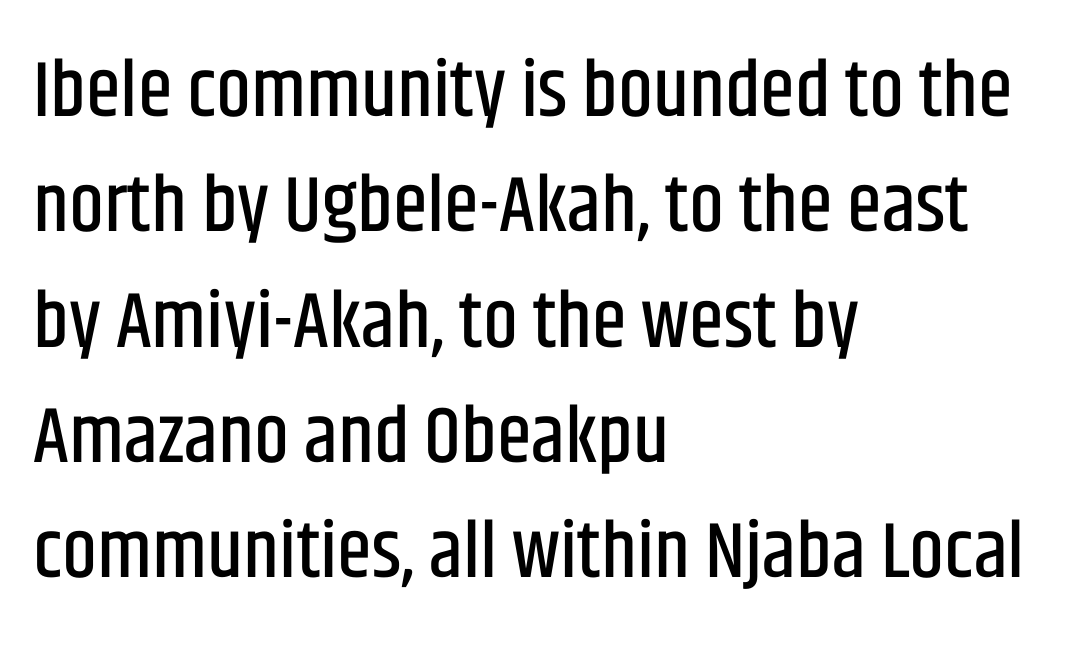
Q: Is the text italic (slanted)? A: No, it is upright.
Q: Is the typeface a serif or a sans-serif typeface? A: Sans-serif.
Q: Is the text underlined? A: No.
Q: How is the paragraph aligned? A: Left-aligned.
Q: Is the spacing between letters normal or unusually wide? A: Normal.
Q: Is the spacing between lines tight, normal or loose? A: Normal.
Q: Width (condensed, normal, or wide)? A: Condensed.
Q: Stroke contrast? A: Low.
Q: x-height? A: Large.
Q: Monospaced? A: No.
